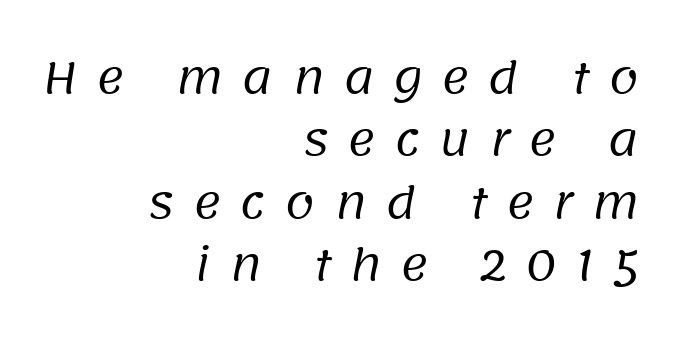
This rendering widens character spacing well past its baseline value. The rag falls on the left side of this text block. To sum up the face: it is a sans, with no serifs. The foot of each line stays bare and open. Think of a printed novel: that variable character pitch is what you see here. The rows are spaced the way most documents space them.
